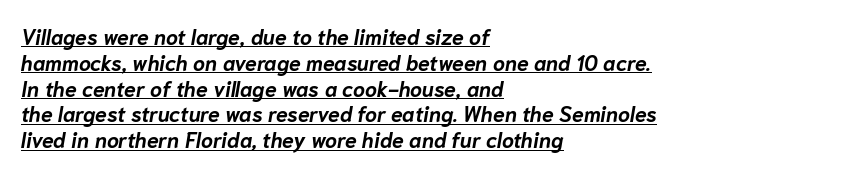
Every word sits above its own underline. The typography opts for an oblique posture over an upright one. Strong, thick strokes mark this as bold type. Short note: letters normally spaced.
